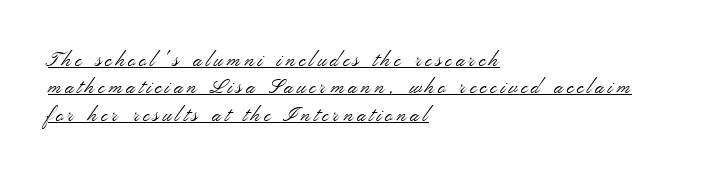
Q: Is the text bold? A: No.
Q: Is the text italic (slanted)? A: Yes.
Q: Is the text underlined? A: Yes.
Q: How is the paragraph aligned? A: Left-aligned.
Q: Is the spacing between lines tight, normal or loose? A: Normal.
